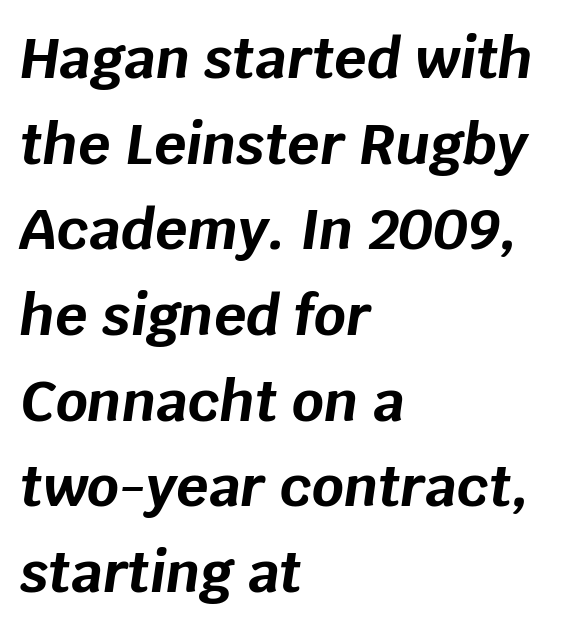
This sample uses an oblique cut, with every glyph tilted off the vertical. Honestly, the letter spacing is just normal — you wouldn't notice it. Notice how the passage keeps a crisp vertical edge on the left only. Chunky letters — that's bold for sure. Here the designer chose a conventional face with non-uniform glyph widths. Descenders are the only things crossing below the line.
